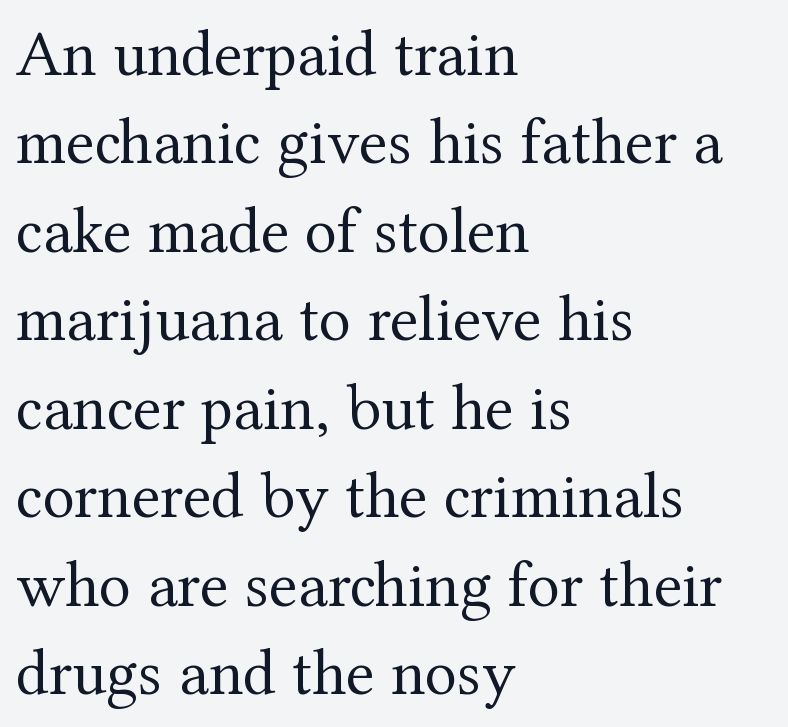
Q: Is the text bold? A: No.
Q: Is the text italic (slanted)? A: No, it is upright.
Q: Is the typeface a serif or a sans-serif typeface? A: Serif.
Q: Is the text underlined? A: No.
Q: How is the paragraph aligned? A: Left-aligned.
Q: Is the spacing between letters normal or unusually wide? A: Normal.
Q: Is the spacing between lines tight, normal or loose? A: Normal.
Q: Width (condensed, normal, or wide)? A: Normal.
Q: Stroke contrast? A: Medium.
Q: x-height? A: Medium.
Q: Monospaced? A: No.
